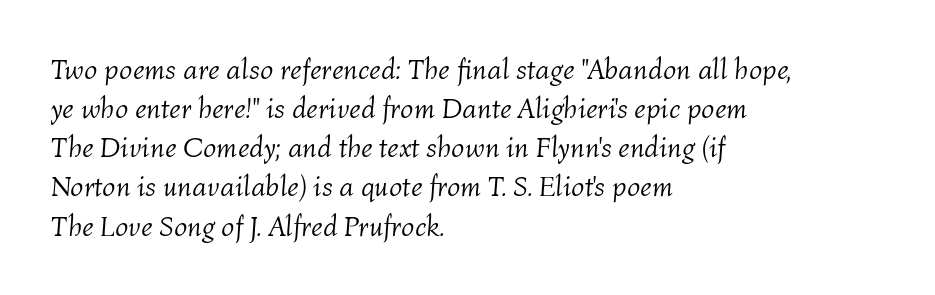
The lines sit at an ordinary, default distance from one another. The passage shown leans; its letterforms are oblique. Left-aligned paragraph, ragged on the right. Descender tails drop into unmarked territory. These glyphs show unthickened strokes, regular width or finer. Here the designer chose a conventional face with non-uniform glyph widths.
